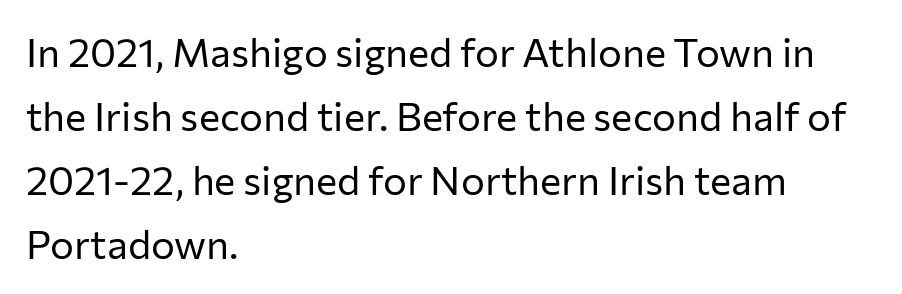
Q: Is the text bold? A: No.
Q: Is the text italic (slanted)? A: No, it is upright.
Q: Is the typeface a serif or a sans-serif typeface? A: Sans-serif.
Q: Is the text underlined? A: No.
Q: How is the paragraph aligned? A: Left-aligned.
Q: Is the spacing between letters normal or unusually wide? A: Normal.
Q: Is the spacing between lines tight, normal or loose? A: Normal.
Q: Width (condensed, normal, or wide)? A: Normal.
Q: Stroke contrast? A: Low.
Q: x-height? A: Medium.
Q: Monospaced? A: No.
